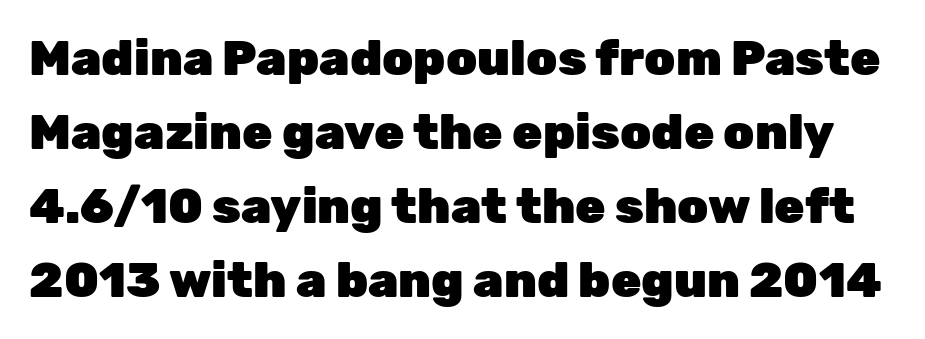
Each word holds together tightly as a unit, with standard inter-letter gaps. Note: no serifs on the glyphs. A typesetter would call this proportional, since set widths differ per character. Bare-footed words on every line. The axis of the letterforms is exactly vertical.
